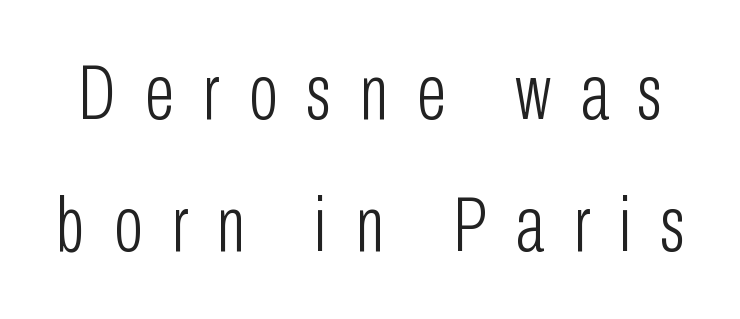
Q: Is the text bold? A: No.
Q: Is the text italic (slanted)? A: No, it is upright.
Q: Is the typeface a serif or a sans-serif typeface? A: Sans-serif.
Q: Is the text underlined? A: No.
Q: Is the spacing between letters normal or unusually wide? A: Unusually wide.
Q: Width (condensed, normal, or wide)? A: Condensed.
Q: Stroke contrast? A: Low.
Q: x-height? A: Medium.
Q: Monospaced? A: No.
